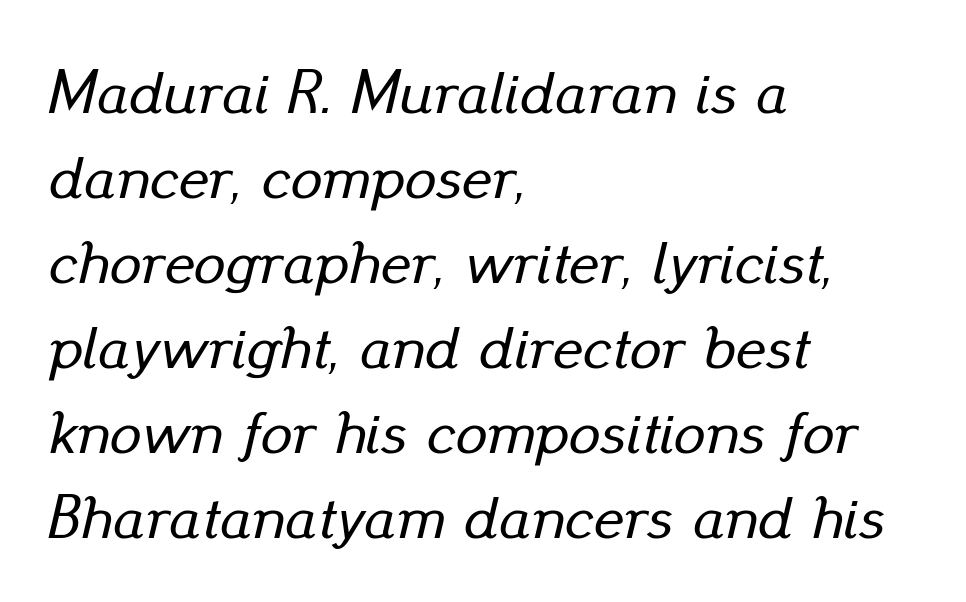
Q: Is the text italic (slanted)? A: Yes, it leans right by about 13 degrees.
Q: Is the text underlined? A: No.
Q: How is the paragraph aligned? A: Left-aligned.
Q: Is the spacing between letters normal or unusually wide? A: Normal.
Q: Is the spacing between lines tight, normal or loose? A: Normal.
Q: Width (condensed, normal, or wide)? A: Normal.
Q: Stroke contrast? A: Low.
Q: x-height? A: Small.
Q: Monospaced? A: No.
